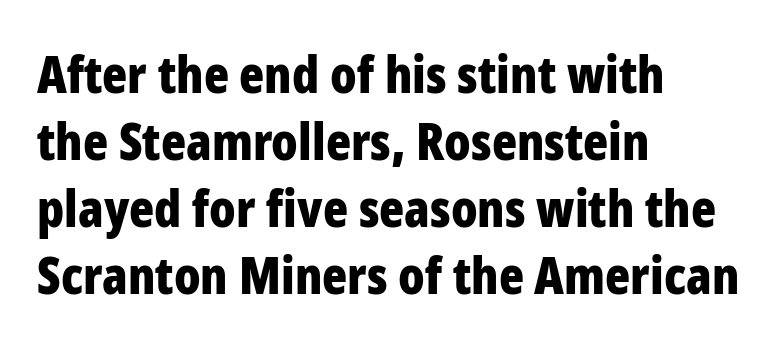
{"serif": "no", "italic": "no", "bold": "yes", "weight": "bold", "width": "condensed", "stroke_contrast": "low", "x_height": "medium", "monospaced": "no", "underline": "no", "align": "left", "line_spacing": "normal", "line_spacing_ratio": 1.29, "letter_spacing": "normal", "letter_spacing_em": 0.0, "glyph_px": 52}
